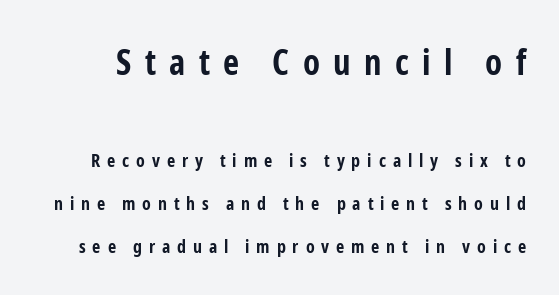
Reading down the column, the eye jumps a long way to each next line. The space beneath each line is pristine and unruled. Think of a printed novel: that variable character pitch is what you see here. You can tell from the bare stems that sans-serif type was used.
